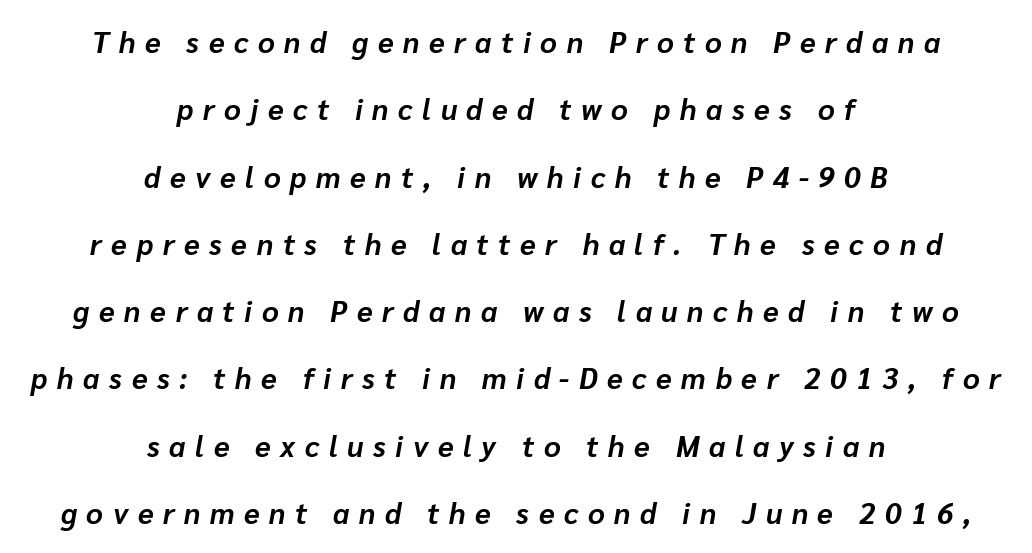
The image shows 29 px bold type, italic (leaning right); set centered, loose line spacing (2.32x), unusually wide letter spacing (+0.33 em), not underlined; low stroke contrast and a medium x-height.
